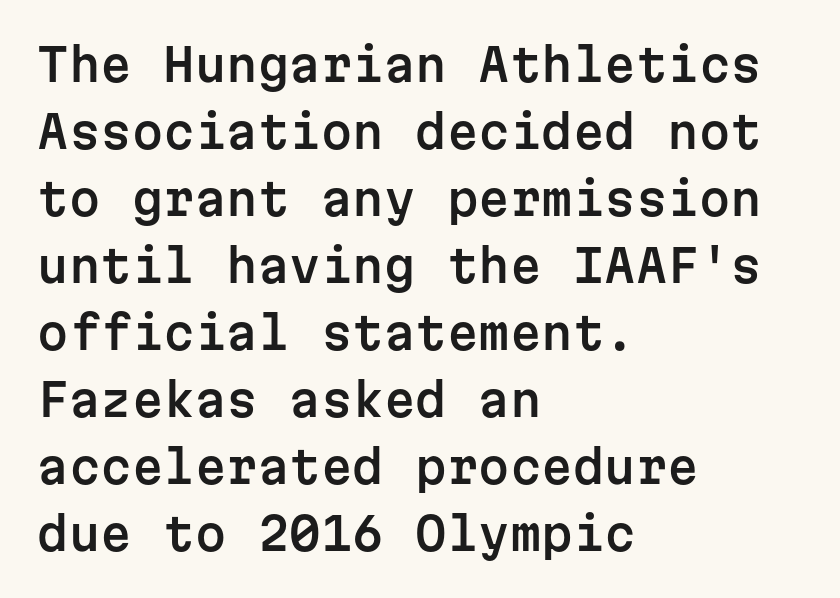
Note the uniform advance width — an 'i' takes as much space as an 'm'. The paragraph shown leans on its left margin. Italic: no, the glyphs are upright roman. Rows of type keep a routine distance in the vertical direction.
